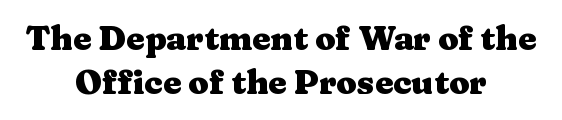
{"serif": "yes", "italic": "no", "bold": "yes", "weight": "heavy", "width": "wide", "stroke_contrast": "medium", "x_height": "medium", "monospaced": "no", "underline": "no", "align": "center", "line_spacing": "normal", "line_spacing_ratio": 1.33, "letter_spacing": "normal", "letter_spacing_em": 0.0, "glyph_px": 33}
